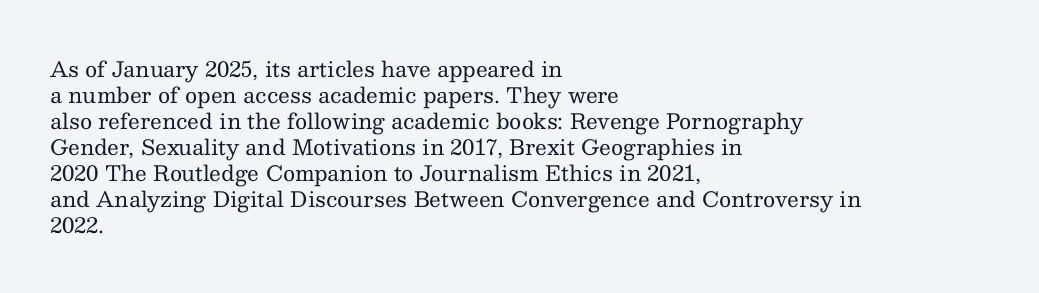
The typography opts for an upright posture over an oblique one. Unmarked baselines from the first word to the last. Students, note that the glyphs here touch the page at normal intervals. Which margin do the lines hug? The left one — the right edge is uneven. The typesetting does not lean heavy: it is not bold.
